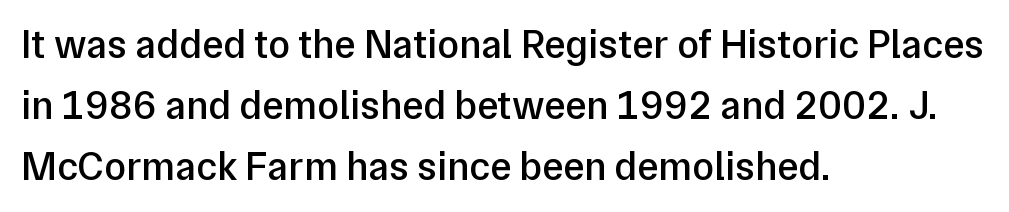
{"serif": "no", "italic": "no", "bold": "semi", "weight": "semibold", "width": "normal", "stroke_contrast": "low", "x_height": "medium", "monospaced": "no", "underline": "no", "align": "left", "line_spacing": "normal", "line_spacing_ratio": 1.53, "letter_spacing": "normal", "letter_spacing_em": 0.0, "glyph_px": 40}
